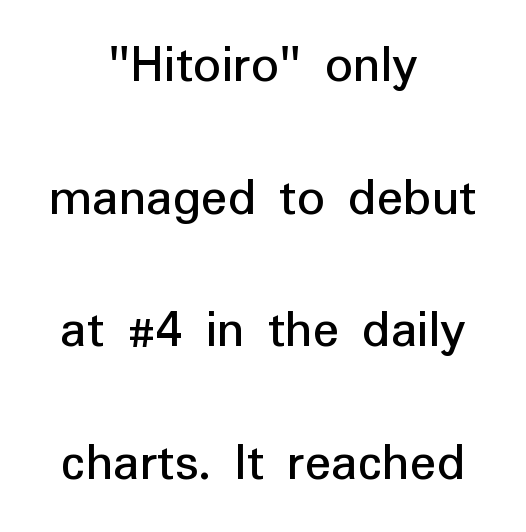
How are the letters spaced? Ordinarily, with no added tracking. Type style note: lacks serifs. The lines are quadded center. These lines are rendered in a variable-pitch font. Does the lettering tilt? It doesn't — this is upright. Honestly, there is no underline to notice here at all.
